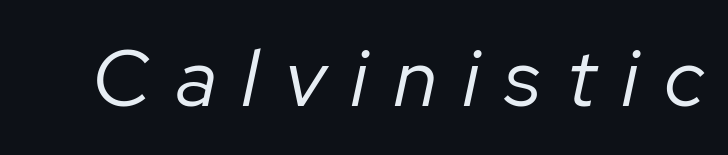
In terms of letterspacing, this is a distinctly airy, spread setting. The typography opts for an oblique posture over an upright one. Bare-footed words on every line. Think standard paragraph weight, or any step lighter than that.
